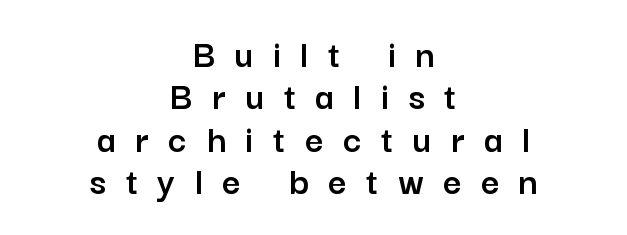
Q: Is the text italic (slanted)? A: No, it is upright.
Q: Is the typeface a serif or a sans-serif typeface? A: Sans-serif.
Q: Is the text underlined? A: No.
Q: How is the paragraph aligned? A: Centered.
Q: Is the spacing between letters normal or unusually wide? A: Unusually wide.
Q: Is the spacing between lines tight, normal or loose? A: Tight.
Q: Width (condensed, normal, or wide)? A: Normal.
Q: Stroke contrast? A: Low.
Q: x-height? A: Medium.
Q: Monospaced? A: No.
